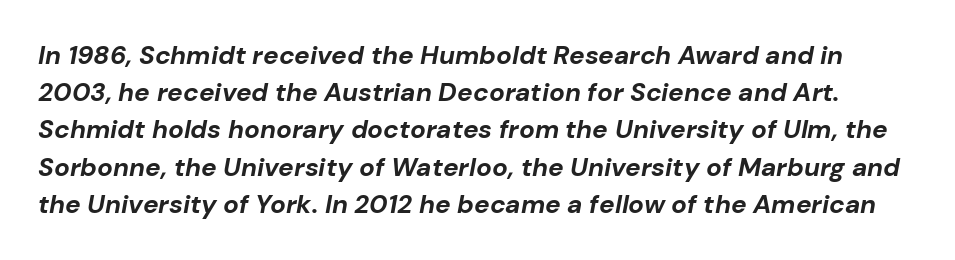
The image shows 26 px bold type, italic (leaning right); set normal line spacing (1.43x), normal letter spacing, not underlined.
